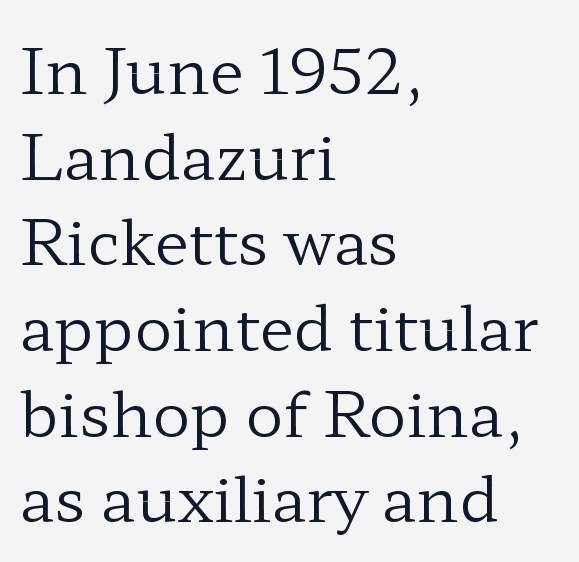
Descenders hang freely into open space. Every stem runs plumb, perpendicular to the baseline. Is this a fixed-width face? No — the glyphs have proportional, varying widths. Does the leading feel generous? No, just average. What kind of face is this? One with serifs.
